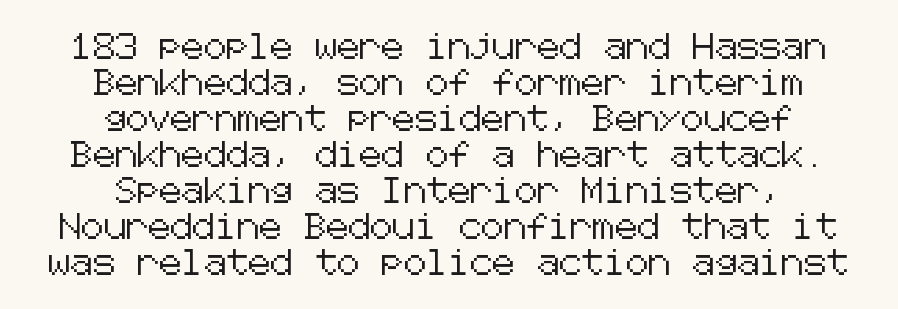
Q: Is the text italic (slanted)? A: No, it is upright.
Q: Is the text underlined? A: No.
Q: How is the paragraph aligned? A: Centered.
Q: Is the spacing between letters normal or unusually wide? A: Normal.
Q: Is the spacing between lines tight, normal or loose? A: Normal.
